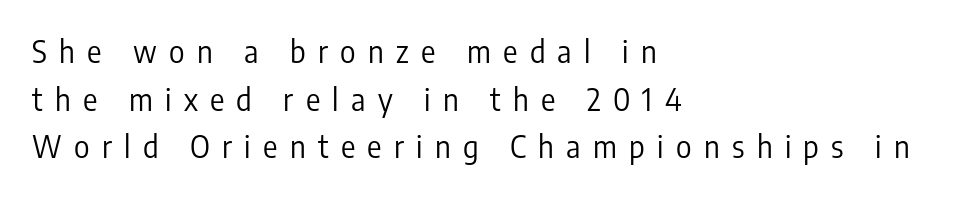
Q: Is the text bold? A: No.
Q: Is the text italic (slanted)? A: No, it is upright.
Q: Is the typeface a serif or a sans-serif typeface? A: Sans-serif.
Q: Is the text underlined? A: No.
Q: How is the paragraph aligned? A: Left-aligned.
Q: Is the spacing between letters normal or unusually wide? A: Unusually wide.
Q: Is the spacing between lines tight, normal or loose? A: Normal.
Q: Width (condensed, normal, or wide)? A: Condensed.
Q: Stroke contrast? A: Low.
Q: x-height? A: Medium.
Q: Monospaced? A: No.
